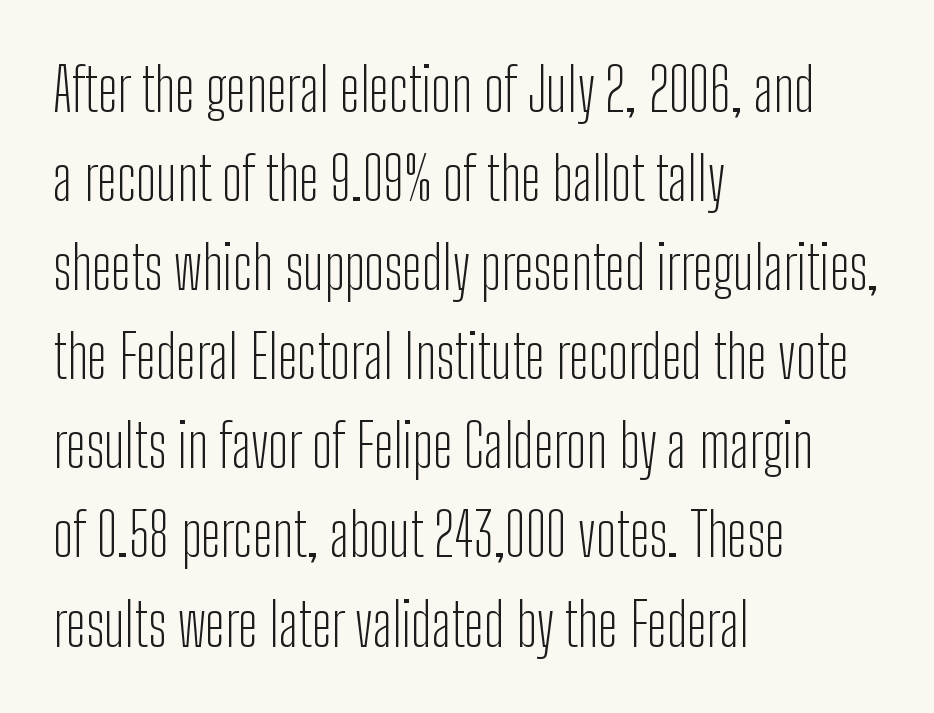
The image shows 59 px light, condensed sans-serif type, upright; set left-aligned, normal line spacing (1.51x), normal letter spacing, not underlined; low stroke contrast and a medium x-height.
